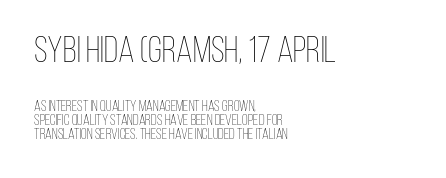
{"italic": "no", "bold": "no", "weight": "thin", "width": "condensed", "stroke_contrast": "low", "x_height": "large", "monospaced": "no", "underline": "no", "align": "left", "line_spacing": "tight", "line_spacing_ratio": 0.95, "letter_spacing": "normal", "letter_spacing_em": 0.0, "larger_block": "first", "size_ratio": 2.47, "glyph_px": 37}
